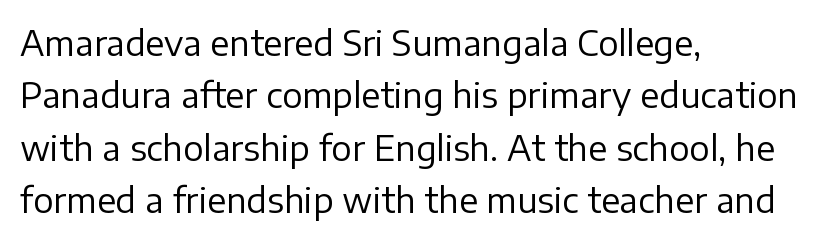
Does the type have serifs? No, each stem ends abruptly. The face used here is proportionally spaced, like ordinary book or web type. Summary of weight: not heavy and not bold. The passage is arranged the way most books set body copy — flush left. The vertical gap from one line to the next is medium.
